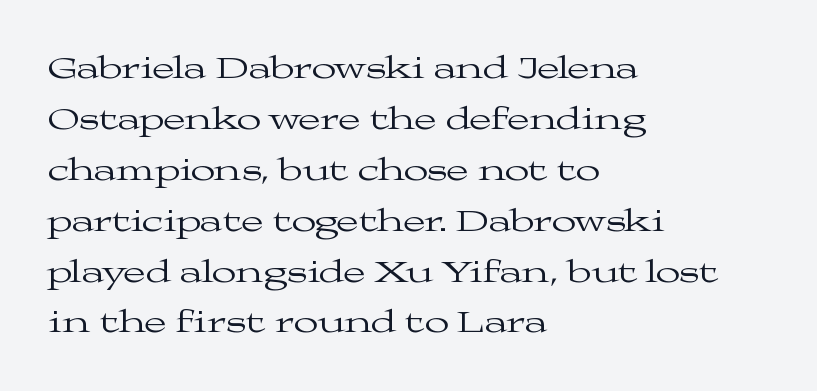
The image shows 32 px regular-weight, wide serif type, upright; set left-aligned, normal line spacing (1.59x), normal letter spacing, not underlined; medium stroke contrast and a medium x-height.
